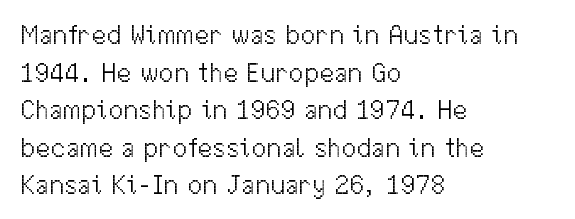
{"italic": "no", "bold": "no", "underline": "no", "align": "left", "line_spacing": "normal", "line_spacing_ratio": 1.39, "letter_spacing": "normal", "letter_spacing_em": 0.0, "glyph_px": 27}
